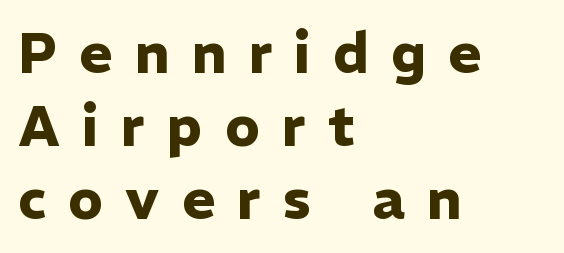
The image shows 56 px heavy sans-serif type, upright; set left-aligned, normal line spacing (1.3x), unusually wide letter spacing (+0.4 em), not underlined; low stroke contrast and a medium x-height.
